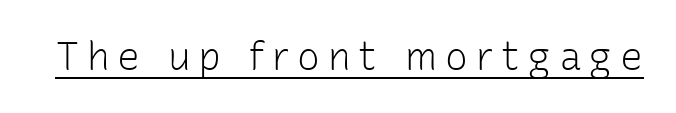
{"serif": "no", "italic": "no", "bold": "no", "weight": "light", "width": "normal", "stroke_contrast": "low", "x_height": "medium", "monospaced": "no", "underline": "yes", "letter_spacing": "wide", "letter_spacing_em": 0.21, "glyph_px": 38}
